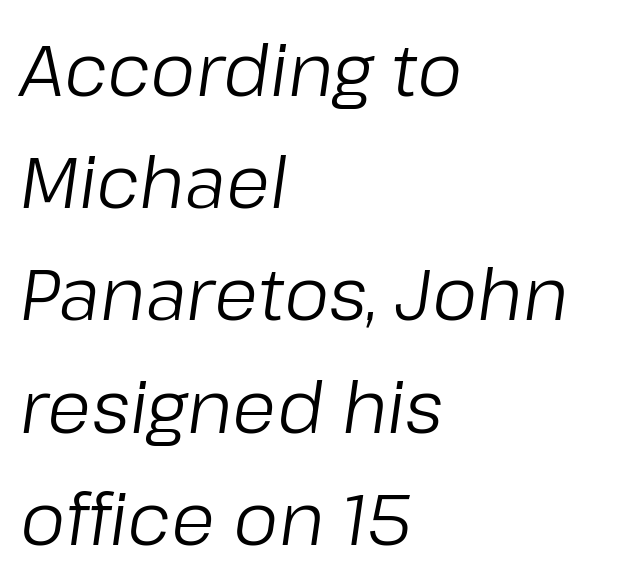
The image shows 71 px regular-weight type, italic (leaning right); set left-aligned, normal line spacing (1.58x), normal letter spacing, not underlined; low stroke contrast and a medium x-height.
